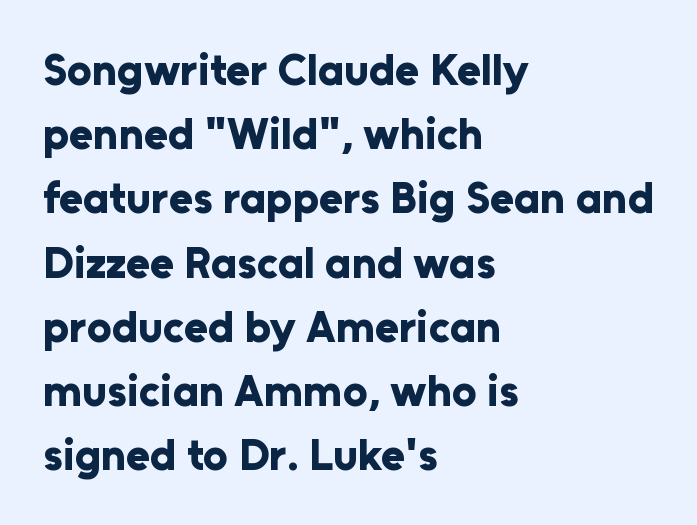
{"serif": "no", "italic": "no", "bold": "yes", "weight": "bold", "width": "normal", "stroke_contrast": "low", "x_height": "medium", "monospaced": "no", "underline": "no", "align": "left", "line_spacing": "normal", "line_spacing_ratio": 1.46, "letter_spacing": "normal", "letter_spacing_em": 0.0, "glyph_px": 44}
